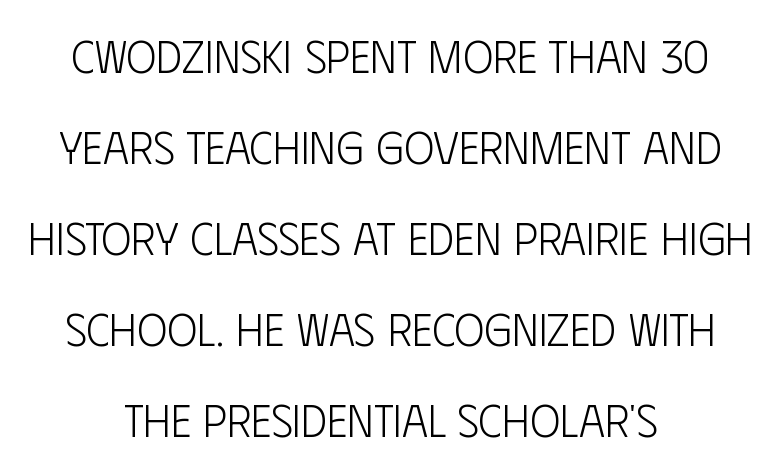
The image shows 45 px light, condensed sans-serif type, upright; set centered, loose line spacing (2.02x), normal letter spacing, not underlined; low stroke contrast and a large x-height.
